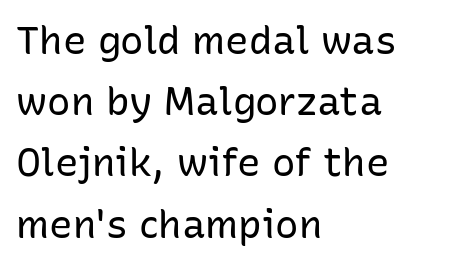
{"serif": "no", "italic": "no", "bold": "no", "weight": "regular", "width": "normal", "stroke_contrast": "low", "x_height": "medium", "monospaced": "no", "underline": "no", "align": "left", "line_spacing": "normal", "line_spacing_ratio": 1.57, "letter_spacing": "normal", "letter_spacing_em": 0.0, "glyph_px": 39}
